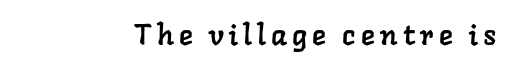
Q: Is the typeface a serif or a sans-serif typeface? A: Serif.
Q: Is the text underlined? A: No.
Q: Width (condensed, normal, or wide)? A: Normal.
Q: Stroke contrast? A: Low.
Q: x-height? A: Medium.
Q: Monospaced? A: No.
